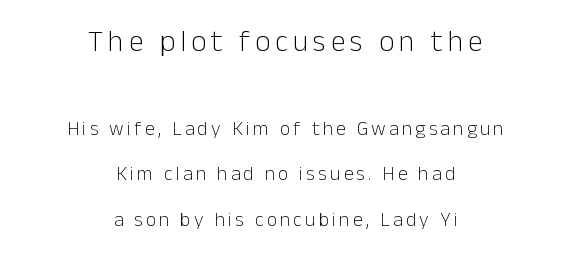
{"serif": "no", "italic": "no", "bold": "no", "weight": "light", "width": "normal", "stroke_contrast": "low", "x_height": "medium", "monospaced": "no", "underline": "no", "align": "center", "line_spacing": "loose", "line_spacing_ratio": 2.29, "larger_block": "first", "size_ratio": 1.5, "glyph_px": 30}
